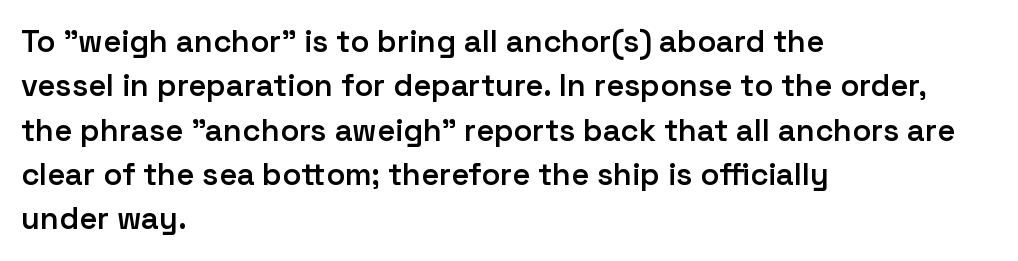
The image shows 31 px semibold sans-serif type, upright; set left-aligned, normal line spacing (1.43x), normal letter spacing, not underlined; low stroke contrast and a medium x-height.
